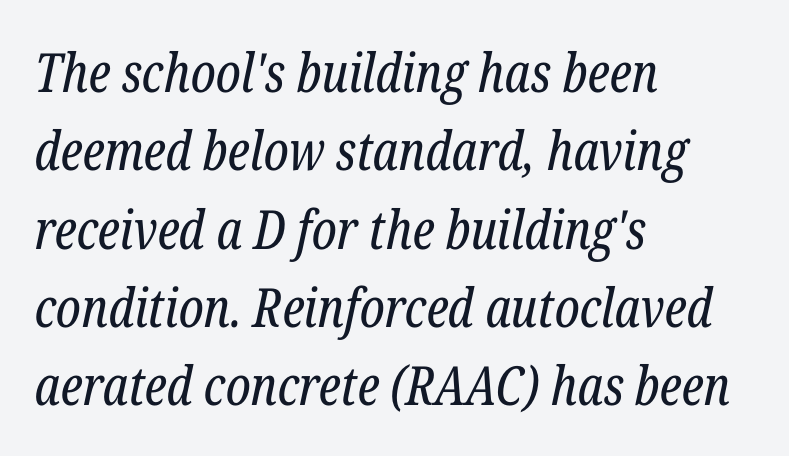
The rendering uses natural spacing where letterforms have individual widths. Line beginnings align vertically; line endings do not. Typographically, this falls in the serif category. The weight tops out at a normal text grade. Standard letterfit; no display-style spreading of the glyphs. Rows of type keep a routine distance in the vertical direction.
